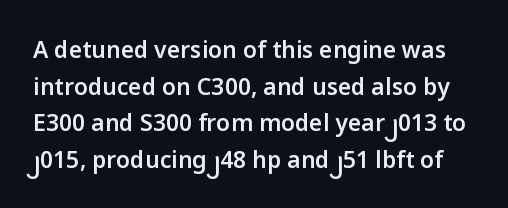
The gap between lines stays unmarked. Here the glyphs are tracked normally, forming tight word shapes. What's the leading like? Ordinary, nothing unusual. This is moderately heavy type, rendered in semibold. Ascenders rise straight up at ninety degrees.
